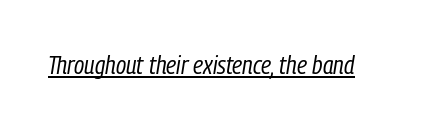
Look at the tracking — it's just the regular setting, nothing added. These characters rest on top of a visible drawn line. Weight: not bold — regular or lighter. When letters slant like this, we call the style italic.
